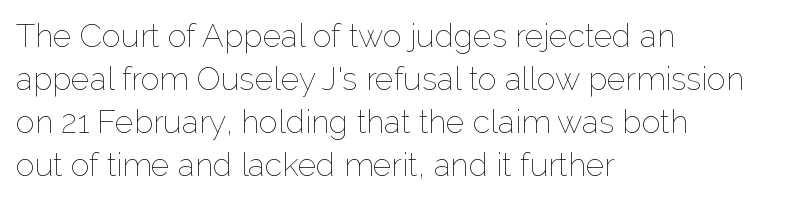
Descenders are the only things crossing below the line. Here the designer chose a conventional face with non-uniform glyph widths. One-word summary of the alignment: left. Caption: face not bold, strokes unweighted. The rendering uses a moderate line-height, typical for paragraphs.
